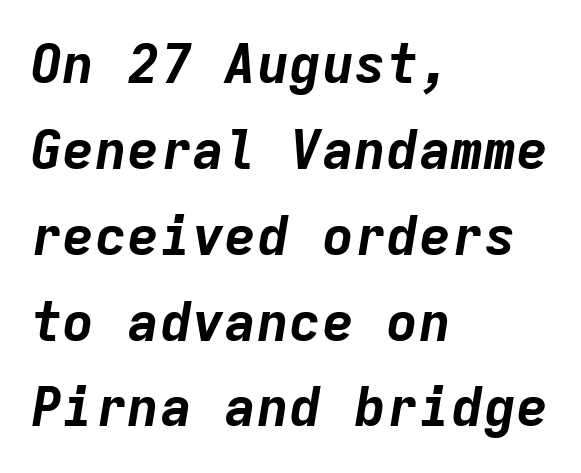
It's the slanting kind of type. Every letter is thick-stroked: bold, no question. Note the uniform advance width — an 'i' takes as much space as an 'm'. Descender tails drop into unmarked territory. The line-height multiplier appears to be the usual default.
